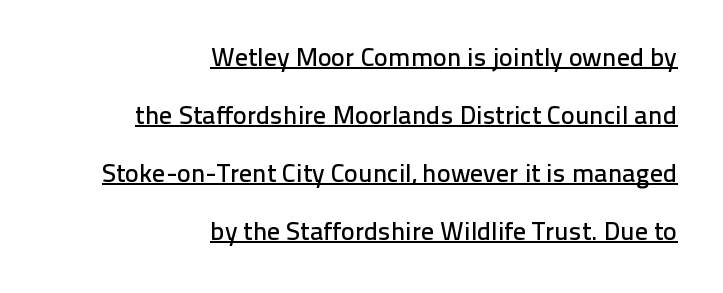
{"italic": "no", "underline": "yes", "align": "right", "line_spacing": "loose", "line_spacing_ratio": 2.23, "letter_spacing": "normal", "letter_spacing_em": 0.0, "glyph_px": 26}
